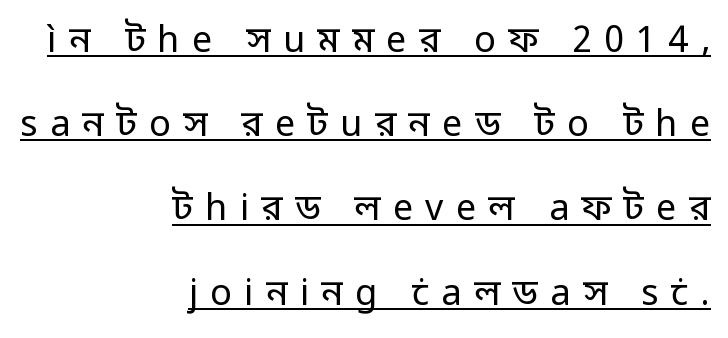
What's the leading like? Stretched, with rows far apart. The ragged edge is on the left, which tells us the setting is flush right. The rendering uses natural spacing where letterforms have individual widths. Like a heading marked for emphasis, these lines bear an underscore. Do the letters lean? They stand straight.
